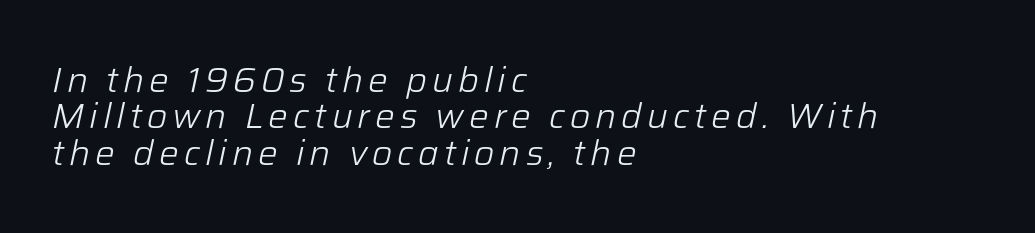
The image shows 35 px light type, italic (leaning right); set left-aligned, tight line spacing (1.04x), not underlined; low stroke contrast and a medium x-height.
